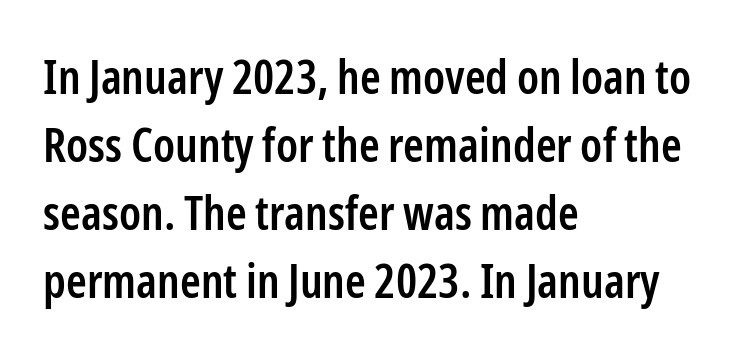
{"serif": "no", "italic": "no", "bold": "semi", "weight": "semibold", "width": "condensed", "stroke_contrast": "low", "x_height": "medium", "monospaced": "no", "underline": "no", "align": "left", "line_spacing": "normal", "line_spacing_ratio": 1.45, "letter_spacing": "normal", "letter_spacing_em": 0.0, "glyph_px": 47}
